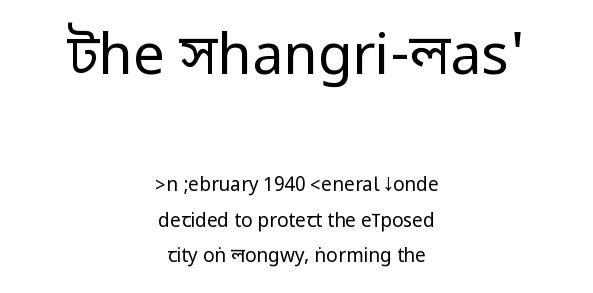
{"serif": "no", "italic": "no", "bold": "no", "weight": "regular", "width": "condensed", "stroke_contrast": "low", "underline": "no", "align": "center", "line_spacing_ratio": 1.89, "letter_spacing": "normal", "letter_spacing_em": 0.0, "larger_block": "first", "size_ratio": 2.95, "glyph_px": 56}
